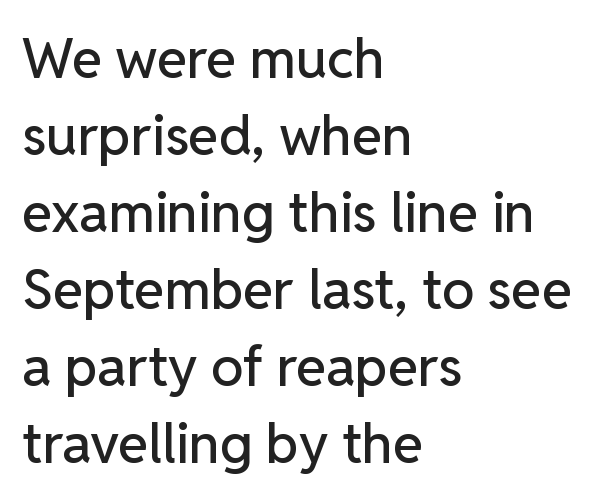
What's the leading like? Ordinary, nothing unusual. The letters advance in unequal steps, a hallmark of proportional type. The characters display no serif detailing; their extremities are plain. It's the straight-up-and-down kind of type. Glance below the letters and you will spot only blank space.
